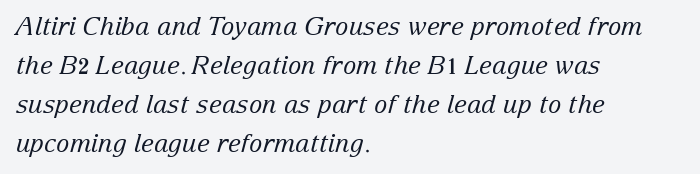
The image shows 25 px text type, italic (leaning right); set left-aligned, normal line spacing (1.56x), normal letter spacing, not underlined.
